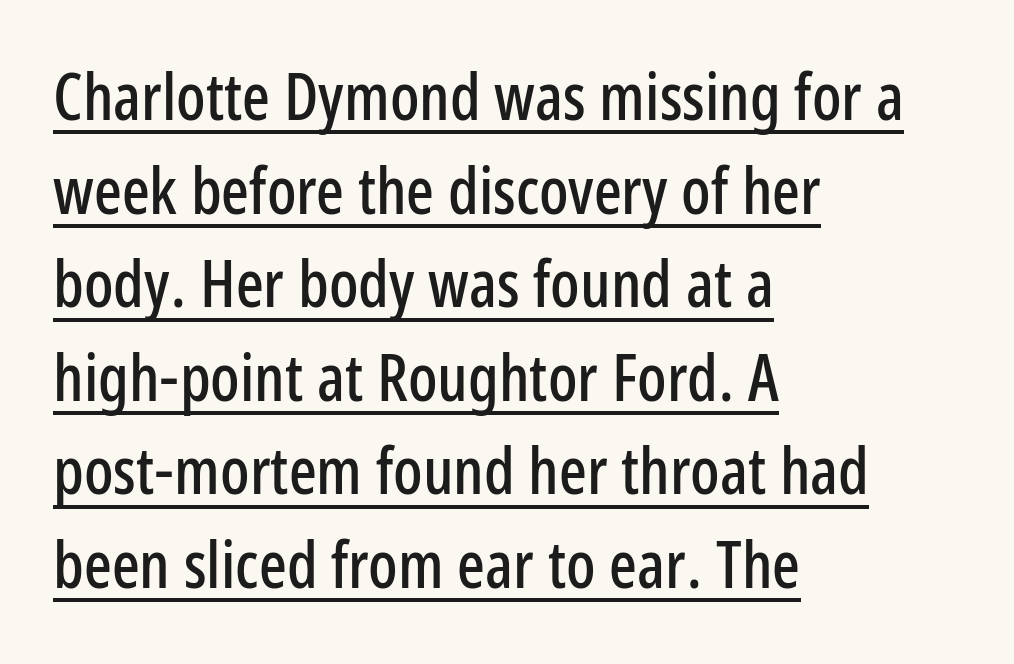
Q: Is the text italic (slanted)? A: No, it is upright.
Q: Is the typeface a serif or a sans-serif typeface? A: Sans-serif.
Q: Is the text underlined? A: Yes.
Q: How is the paragraph aligned? A: Left-aligned.
Q: Is the spacing between letters normal or unusually wide? A: Normal.
Q: Is the spacing between lines tight, normal or loose? A: Normal.
Q: Width (condensed, normal, or wide)? A: Condensed.
Q: Stroke contrast? A: Low.
Q: x-height? A: Medium.
Q: Monospaced? A: No.
